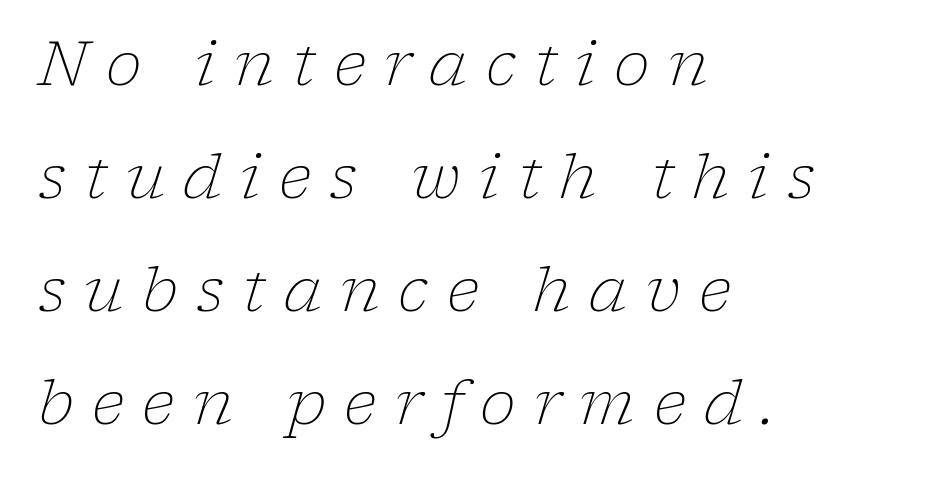
The image shows 61 px light serif type, italic (leaning right); set left-aligned, line spacing 1.85x, unusually wide letter spacing (+0.3 em), not underlined; low stroke contrast and a medium x-height.
